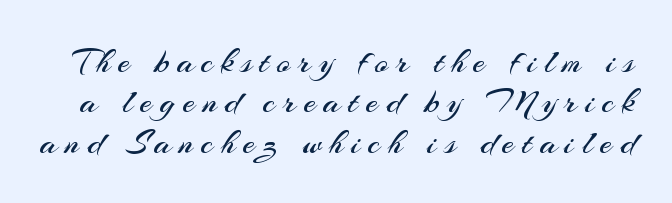
The face used here is proportionally spaced, like ordinary book or web type. Glance below the letters and you will spot only blank space. On a weight scale, this lands at 450 or below. Closely set lines give the paragraph a compact silhouette.
